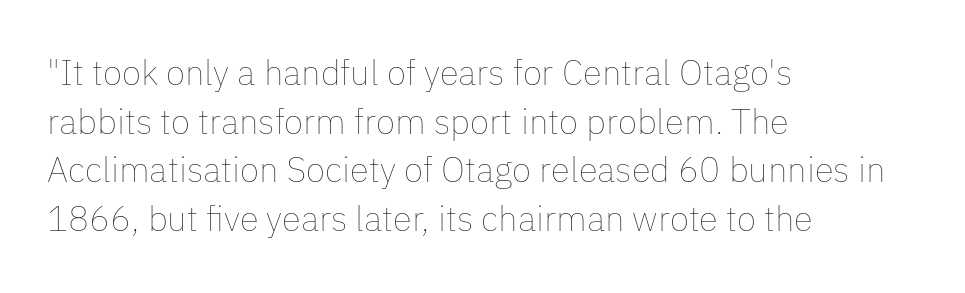
Q: Is the text bold? A: No.
Q: Is the text italic (slanted)? A: No, it is upright.
Q: Is the text underlined? A: No.
Q: How is the paragraph aligned? A: Left-aligned.
Q: Is the spacing between letters normal or unusually wide? A: Normal.
Q: Is the spacing between lines tight, normal or loose? A: Normal.
Q: Width (condensed, normal, or wide)? A: Normal.
Q: Stroke contrast? A: Low.
Q: x-height? A: Medium.
Q: Monospaced? A: No.
